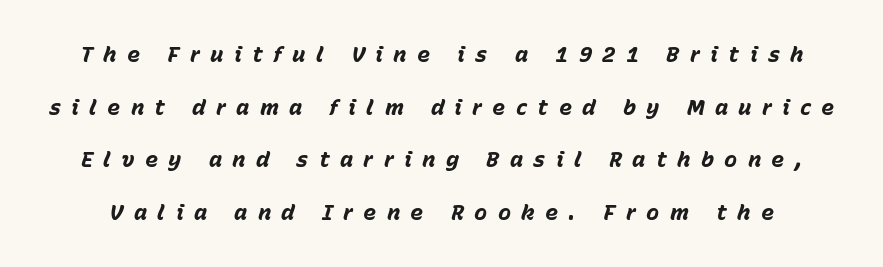
Compared with typical paragraphs, the rows here are farther apart. Characters are canted at an angle relative to the baseline's perpendicular. Rule under the text: the space is simply empty. Students, note that the glyphs here are deliberately spaced far apart. You'd pick this weight for a headline — it's a proper bold.
